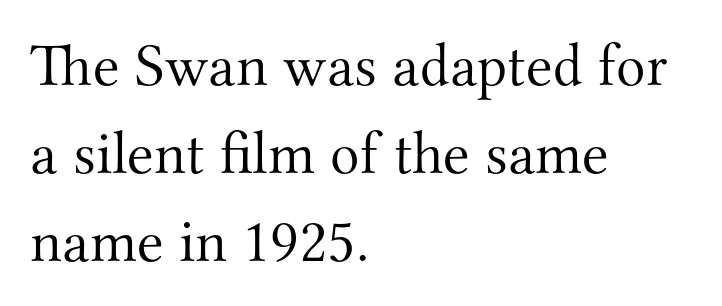
The image shows 61 px light serif type, upright; set left-aligned, normal line spacing (1.44x), normal letter spacing, not underlined; medium stroke contrast and a small x-height.
